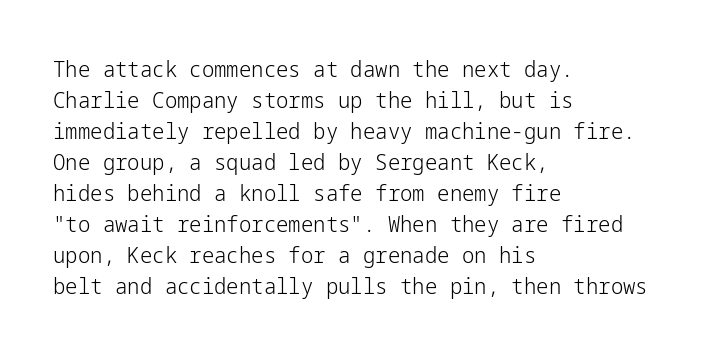
{"italic": "no", "bold": "no", "underline": "no", "align": "left", "line_spacing": "normal", "line_spacing_ratio": 1.41, "letter_spacing": "normal", "letter_spacing_em": 0.0, "glyph_px": 22}
